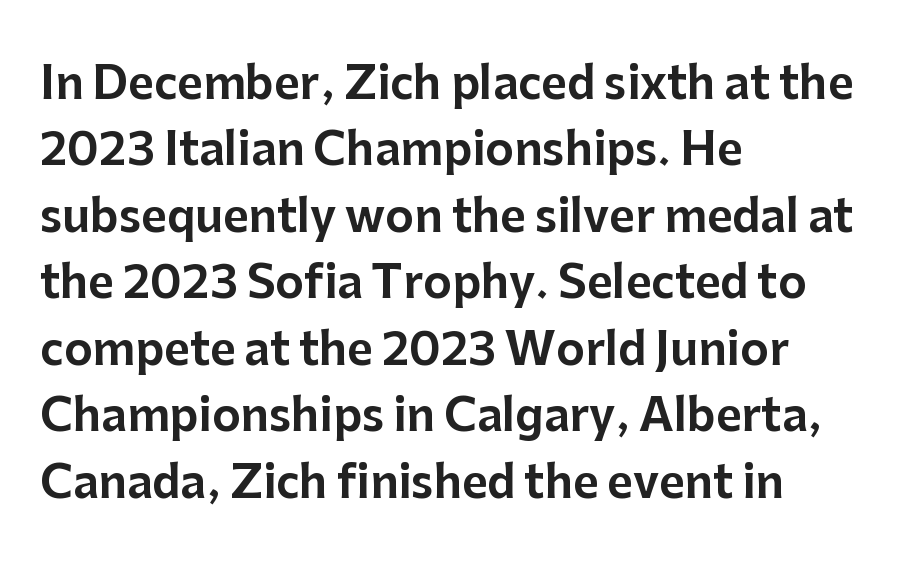
{"serif": "no", "italic": "no", "width": "normal", "stroke_contrast": "low", "x_height": "medium", "monospaced": "no", "underline": "no", "align": "left", "line_spacing": "normal", "line_spacing_ratio": 1.51, "letter_spacing": "normal", "letter_spacing_em": 0.0, "glyph_px": 44}
